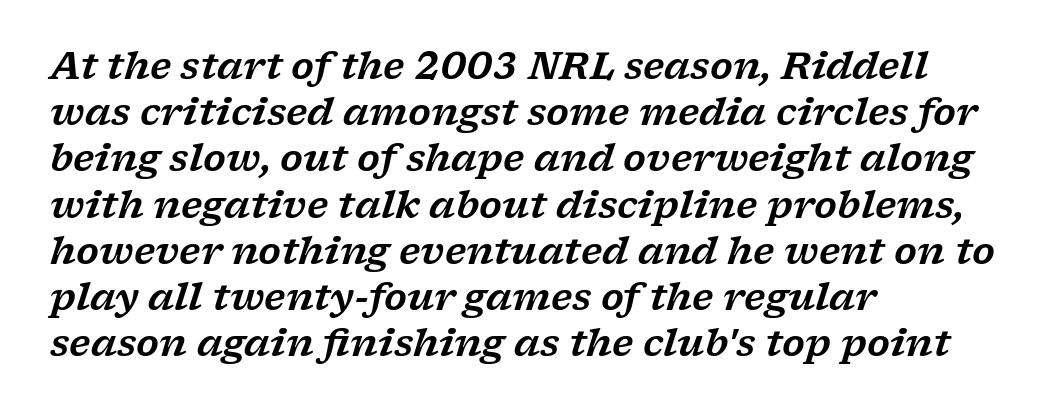
Type without underlining. Yep, those are serifs on the letters. Leftover space on each line is placed entirely after the last word. Every character sits at an angle, as italics do. The passage shown is typed in a proportional face where columns would drift. Line spacing here is normal.
